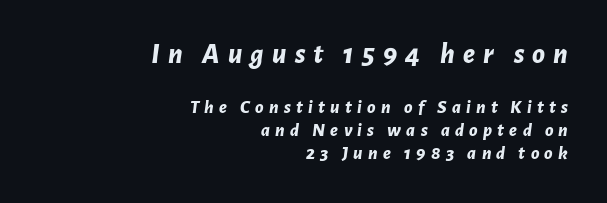
Q: Is the text bold? A: Yes.
Q: Is the text italic (slanted)? A: Yes, it leans right by about 7 degrees.
Q: Is the text underlined? A: No.
Q: How is the paragraph aligned? A: Right-aligned.
Q: Is the spacing between letters normal or unusually wide? A: Unusually wide.
Q: Which block of text is set in a larger size, the first (top) or the second (bottom)? A: The first (top) one.
Q: Width (condensed, normal, or wide)? A: Normal.
Q: Stroke contrast? A: Low.
Q: x-height? A: Medium.
Q: Monospaced? A: No.
